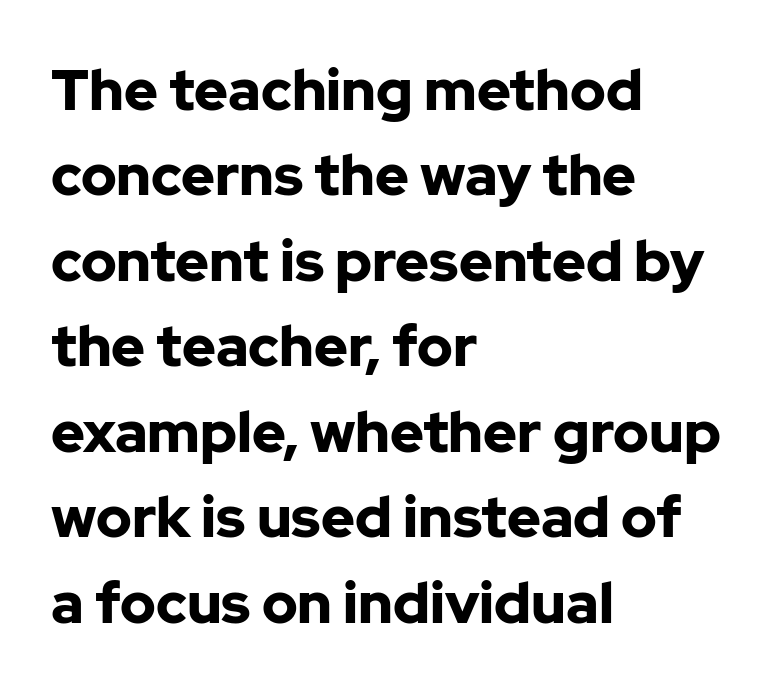
The rag falls on the right side of this text block. Letter spacing: default. Do the letters lean? They stand straight. Underlining? Definitely not there. Vertically, the passage feels balanced, rows spaced as you'd expect. Do the characters align in a grid? No, the font is proportional.
